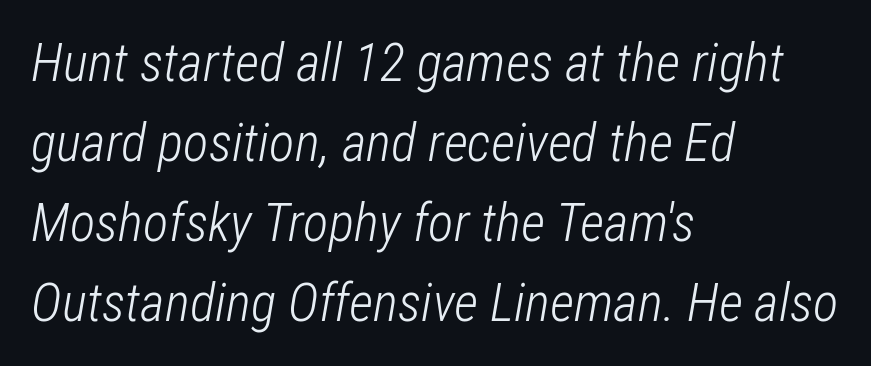
Compared with ordinary roman type, these characters are visibly tilted. Is the type heavy? It reads as light-to-regular instead. The face used here is proportionally spaced, like ordinary book or web type. Does the leading feel generous? No, just average.
